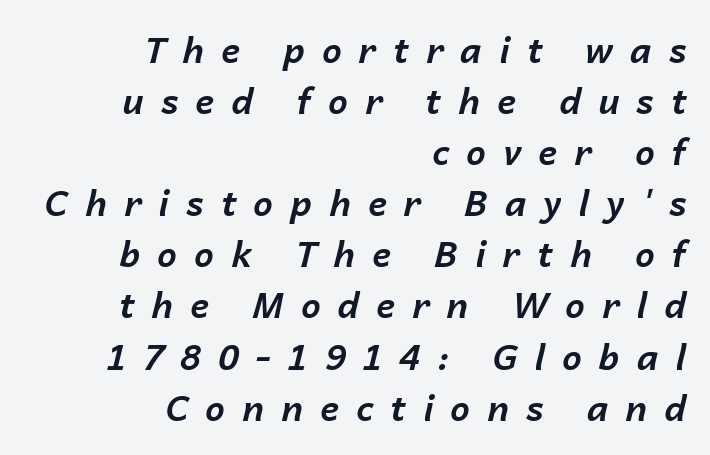
{"italic": "yes", "lean": "right", "slant_degrees": 14, "bold": "yes", "weight": "bold", "width": "normal", "stroke_contrast": "low", "x_height": "medium", "monospaced": "no", "underline": "no", "align": "right", "line_spacing": "normal", "line_spacing_ratio": 1.46, "letter_spacing": "wide", "letter_spacing_em": 0.49, "glyph_px": 35}
